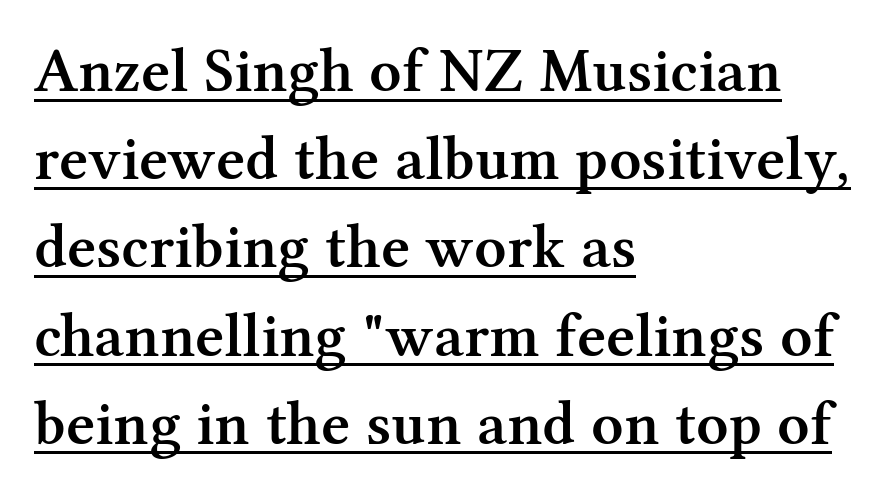
The characters look somewhat weighty, a semibold short of true bold. These lines sit exactly where default settings would place them. The typography opts for an upright posture over an oblique one. Glance below the letters and you will spot a drawn line. The type family on display is of the serif kind.
